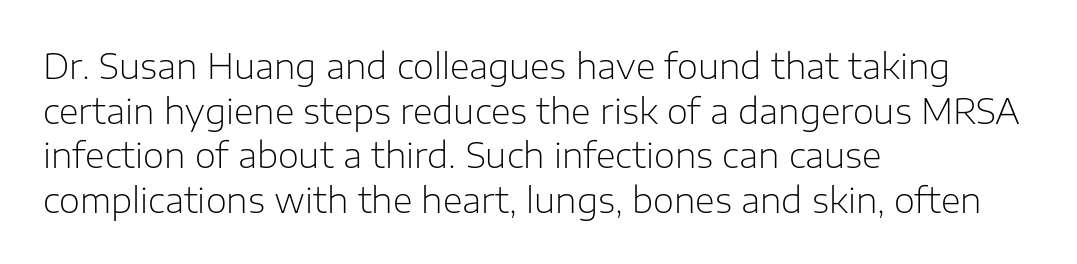
Honestly, there is no underline to notice here at all. A typesetter would label this face a sans. Honestly, the row spacing looks completely unremarkable. Think of a printed novel: that variable character pitch is what you see here. This rendering uses left alignment, leaving the right contour irregular. Counters stay open thanks to moderate or lighter strokes.
